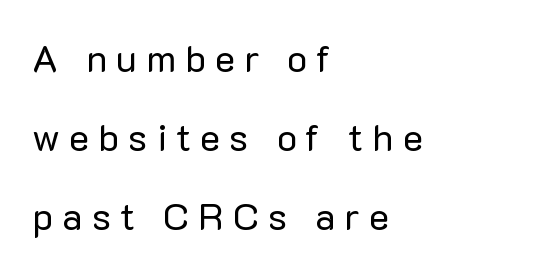
Q: Is the text bold? A: No.
Q: Is the text italic (slanted)? A: No, it is upright.
Q: Is the typeface a serif or a sans-serif typeface? A: Sans-serif.
Q: Is the text underlined? A: No.
Q: How is the paragraph aligned? A: Left-aligned.
Q: Is the spacing between letters normal or unusually wide? A: Unusually wide.
Q: Is the spacing between lines tight, normal or loose? A: Loose.
Q: Width (condensed, normal, or wide)? A: Normal.
Q: Stroke contrast? A: Low.
Q: x-height? A: Medium.
Q: Monospaced? A: No.
